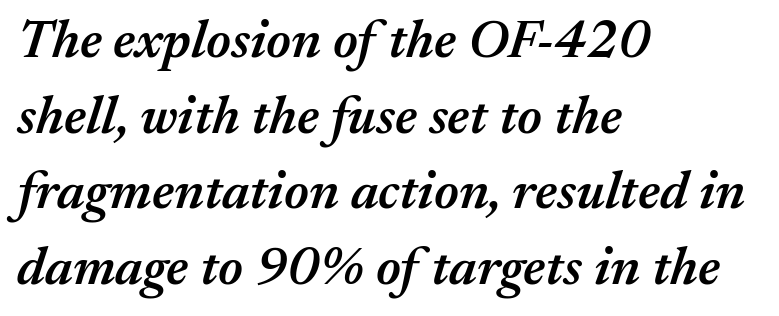
The image shows 54 px semibold type, italic (leaning right); set left-aligned, normal line spacing (1.4x), normal letter spacing, not underlined; medium stroke contrast and a medium x-height.
